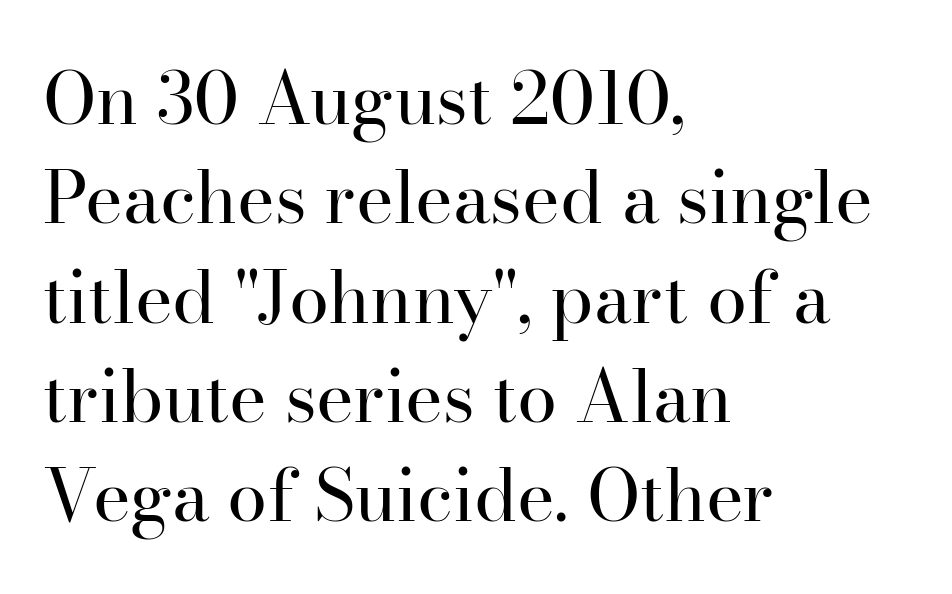
Q: Is the text bold? A: No.
Q: Is the text italic (slanted)? A: No, it is upright.
Q: Is the typeface a serif or a sans-serif typeface? A: Serif.
Q: Is the text underlined? A: No.
Q: How is the paragraph aligned? A: Left-aligned.
Q: Is the spacing between letters normal or unusually wide? A: Normal.
Q: Is the spacing between lines tight, normal or loose? A: Normal.
Q: Width (condensed, normal, or wide)? A: Normal.
Q: Stroke contrast? A: High.
Q: x-height? A: Small.
Q: Monospaced? A: No.
